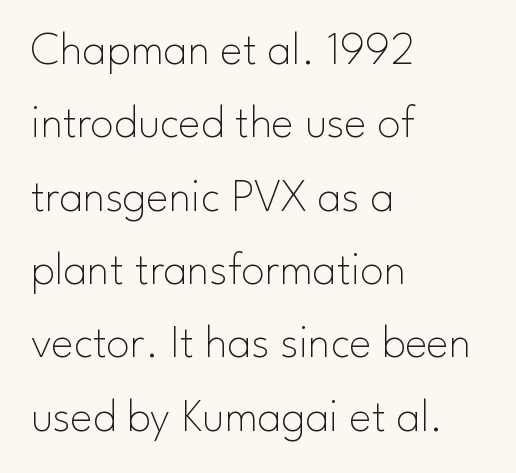
The image shows 47 px thin sans-serif type, upright; set left-aligned, normal line spacing (1.56x), normal letter spacing, not underlined; low stroke contrast and a small x-height.
